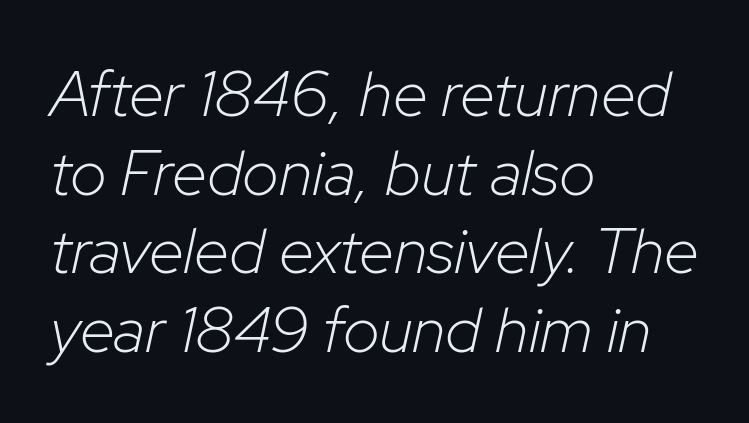
{"italic": "yes", "lean": "right", "slant_degrees": 12, "bold": "no", "weight": "light", "width": "normal", "stroke_contrast": "low", "x_height": "medium", "monospaced": "no", "underline": "no", "align": "left", "line_spacing_ratio": 1.23, "letter_spacing": "normal", "letter_spacing_em": 0.0, "glyph_px": 64}
